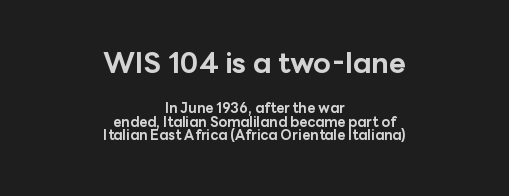
{"serif": "no", "italic": "no", "bold": "yes", "weight": "bold", "width": "normal", "stroke_contrast": "low", "x_height": "medium", "monospaced": "no", "underline": "no", "align": "center", "line_spacing": "tight", "line_spacing_ratio": 0.97, "letter_spacing": "normal", "letter_spacing_em": 0.0, "larger_block": "first", "size_ratio": 2.07, "glyph_px": 29}
